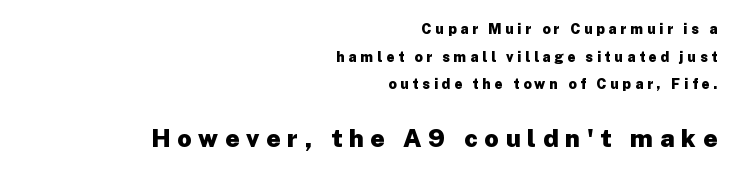
Q: Is the text bold? A: Yes.
Q: Is the text italic (slanted)? A: No, it is upright.
Q: Is the text underlined? A: No.
Q: How is the paragraph aligned? A: Right-aligned.
Q: Is the spacing between letters normal or unusually wide? A: Unusually wide.
Q: Is the spacing between lines tight, normal or loose? A: Loose.
Q: Which block of text is set in a larger size, the first (top) or the second (bottom)? A: The second (bottom) one.
